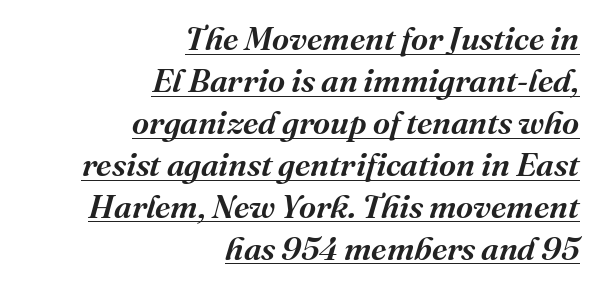
Q: Is the text italic (slanted)? A: Yes, it leans right by about 16 degrees.
Q: Is the typeface a serif or a sans-serif typeface? A: Serif.
Q: Is the text underlined? A: Yes.
Q: How is the paragraph aligned? A: Right-aligned.
Q: Is the spacing between letters normal or unusually wide? A: Normal.
Q: Is the spacing between lines tight, normal or loose? A: Normal.
Q: Width (condensed, normal, or wide)? A: Normal.
Q: Stroke contrast? A: Medium.
Q: x-height? A: Medium.
Q: Monospaced? A: No.
